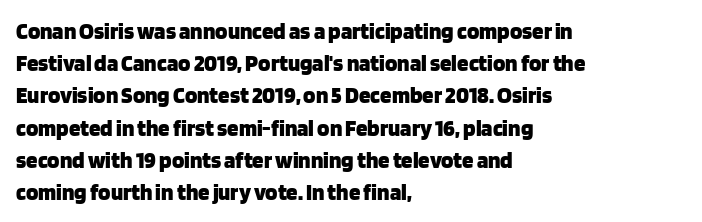
Q: Is the text bold? A: Yes.
Q: Is the text italic (slanted)? A: No, it is upright.
Q: Is the text underlined? A: No.
Q: How is the paragraph aligned? A: Left-aligned.
Q: Is the spacing between letters normal or unusually wide? A: Normal.
Q: Is the spacing between lines tight, normal or loose? A: Normal.
